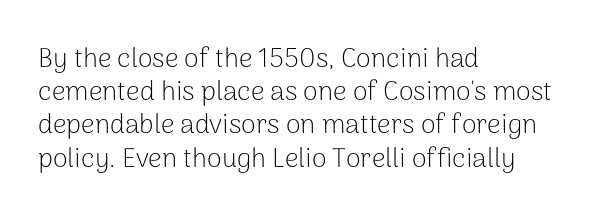
{"italic": "no", "bold": "no", "underline": "no", "align": "left", "line_spacing_ratio": 1.23, "letter_spacing": "normal", "letter_spacing_em": 0.0, "glyph_px": 27}
